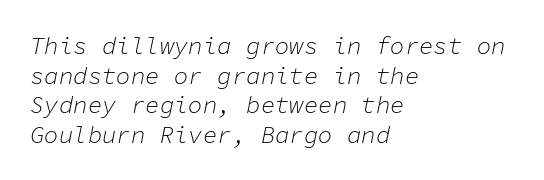
Weight: not bold — regular or lighter. The tracking reads as untouched default to a designer's eye. Words float on clear page, feet unadorned. The passage is arranged the way most books set body copy — flush left. Notice how the stems are inclined rather than vertical — that's the hallmark of italics.
